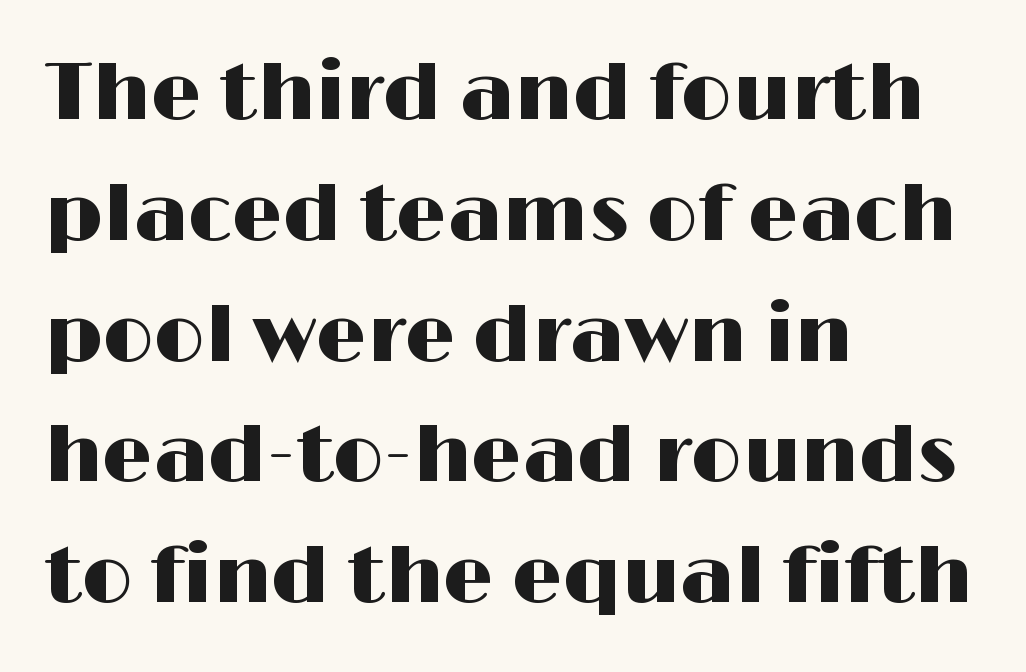
Q: Is the text italic (slanted)? A: No, it is upright.
Q: Is the typeface a serif or a sans-serif typeface? A: Sans-serif.
Q: Is the text underlined? A: No.
Q: How is the paragraph aligned? A: Left-aligned.
Q: Is the spacing between letters normal or unusually wide? A: Normal.
Q: Is the spacing between lines tight, normal or loose? A: Normal.
Q: Width (condensed, normal, or wide)? A: Wide.
Q: Stroke contrast? A: High.
Q: x-height? A: Medium.
Q: Monospaced? A: No.
